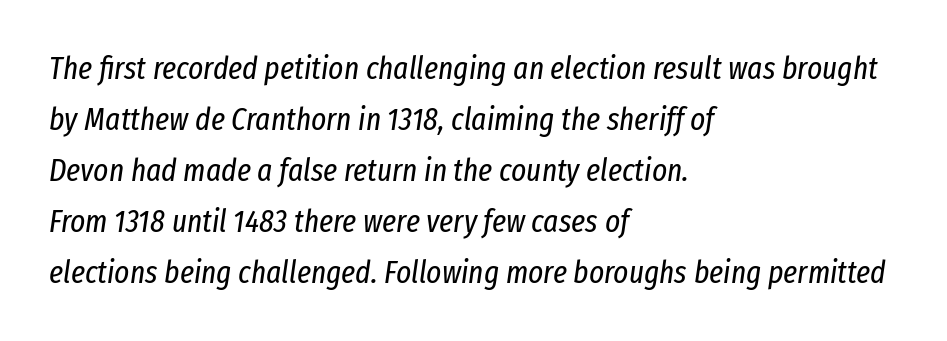
The image shows 32 px regular-weight, condensed type, italic (leaning right); set left-aligned, normal line spacing (1.59x), normal letter spacing, not underlined; low stroke contrast and a medium x-height.
